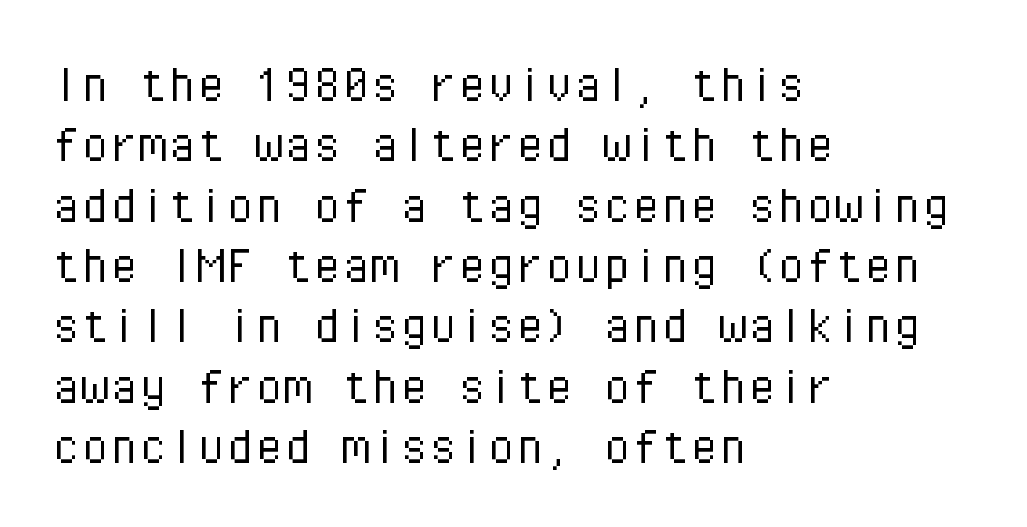
{"serif": "no", "italic": "no", "bold": "no", "weight": "light", "width": "normal", "stroke_contrast": "low", "x_height": "medium", "monospaced": "yes", "underline": "no", "align": "left", "line_spacing": "tight", "line_spacing_ratio": 1.04, "letter_spacing": "normal", "letter_spacing_em": 0.0, "glyph_px": 58}
